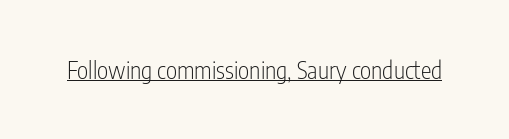
Underlined type. When letters stand straight like this, we call the style roman or upright. The line texture is even and compact thanks to regular tracking. The strokes carry an ordinary text weight at most.
